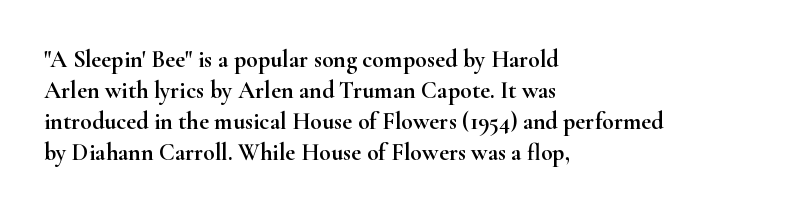
The rag falls on the right side of this text block. How would I describe the line gaps? Plain and ordinary. Ordinary non-slanted type is in use. The gaps between neighbouring characters are ordinary and unremarkable.
